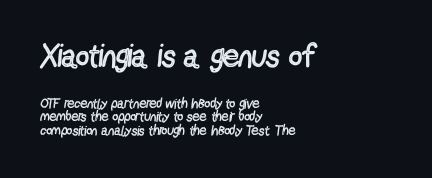
The image shows 32 px regular-weight, condensed sans-serif type; set left-aligned, tight line spacing (0.95x), normal letter spacing, not underlined; the first (top) block is 2.29x larger; a medium x-height.
